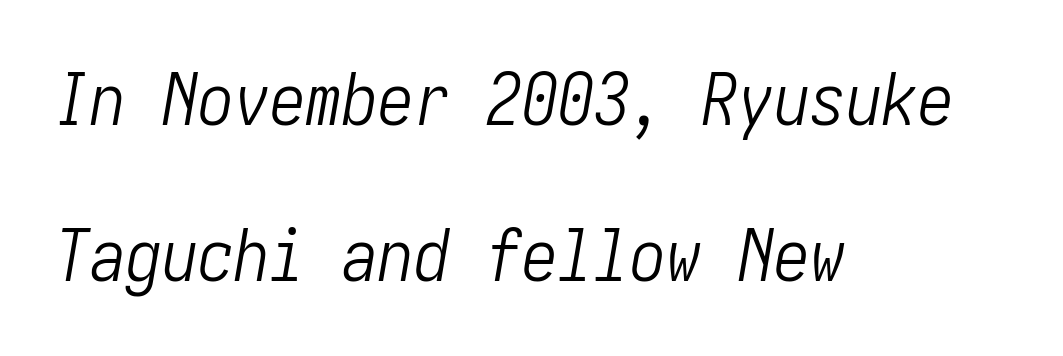
Q: Is the text bold? A: No.
Q: Is the text italic (slanted)? A: Yes, it leans right by about 10 degrees.
Q: Is the text underlined? A: No.
Q: How is the paragraph aligned? A: Left-aligned.
Q: Is the spacing between letters normal or unusually wide? A: Normal.
Q: Is the spacing between lines tight, normal or loose? A: Loose.
Q: Width (condensed, normal, or wide)? A: Condensed.
Q: Stroke contrast? A: Low.
Q: x-height? A: Medium.
